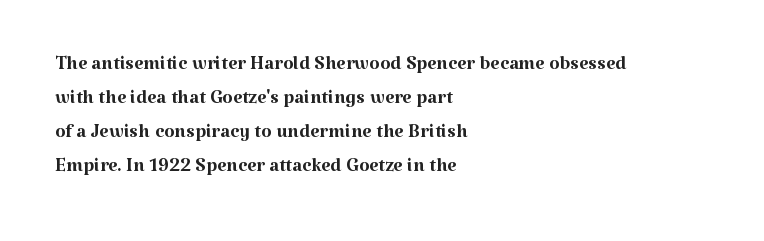
{"italic": "no", "bold": "no", "underline": "no", "align": "left", "line_spacing": "normal", "line_spacing_ratio": 1.26, "letter_spacing": "normal", "letter_spacing_em": 0.0, "glyph_px": 27}
